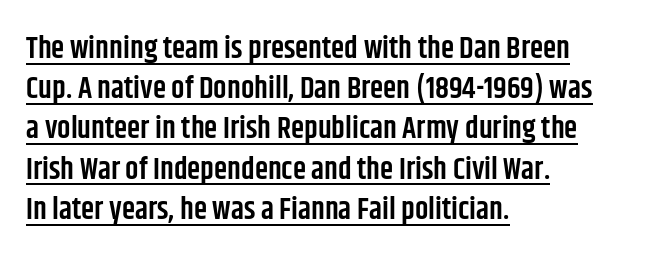
Which margin do the lines hug? The left one — the right edge is uneven. Observe the ordinary spacing: letters are neighbours, not strangers. A typesetter would label this face a sans. Spacing verdict: proportional, widths tailored to each character. Does a line run under the words? Yes, clearly. Caption: semibold face, moderately heavy strokes.
